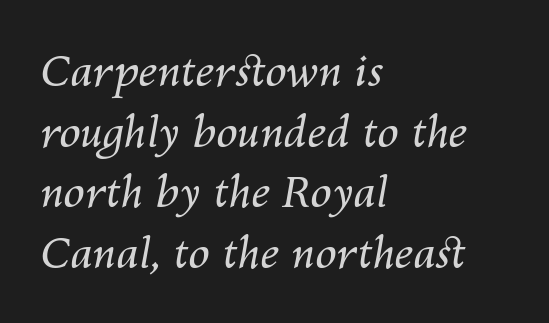
Q: Is the text bold? A: No.
Q: Is the text italic (slanted)? A: Yes, it leans right by about 10 degrees.
Q: Is the text underlined? A: No.
Q: How is the paragraph aligned? A: Left-aligned.
Q: Is the spacing between letters normal or unusually wide? A: Normal.
Q: Is the spacing between lines tight, normal or loose? A: Normal.
Q: Width (condensed, normal, or wide)? A: Normal.
Q: Stroke contrast? A: Medium.
Q: x-height? A: Medium.
Q: Monospaced? A: No.
